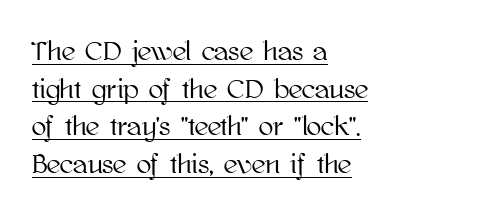
The image shows 27 px text type, upright; set left-aligned, normal line spacing (1.39x), normal letter spacing, underlined.
